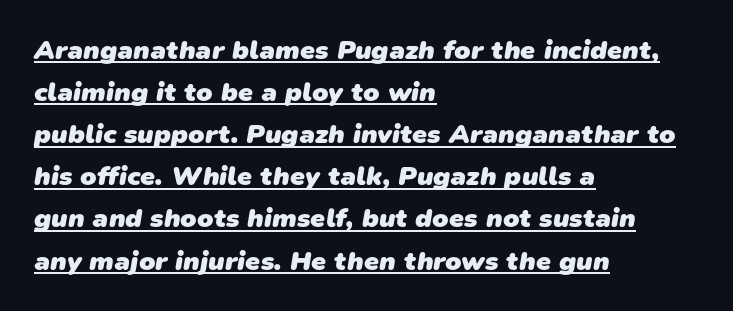
The image shows 27 px bold type; set left-aligned, normal line spacing (1.56x), normal letter spacing, underlined.
